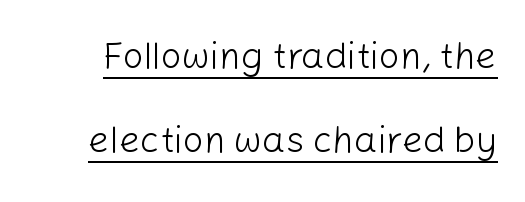
The image shows 37 px light sans-serif type, upright; set loose line spacing (2.27x), normal letter spacing, underlined; low stroke contrast and a medium x-height.
